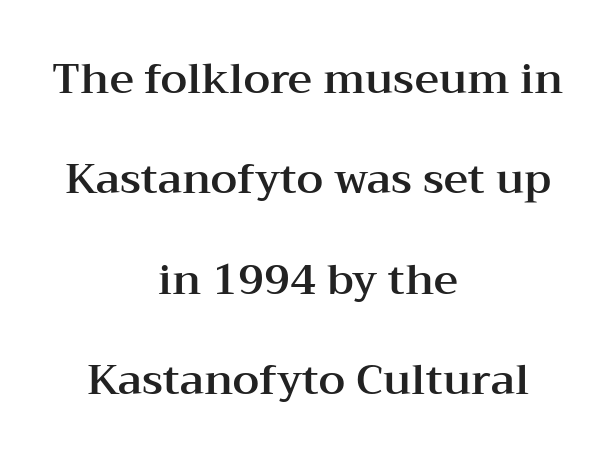
The image shows 42 px wide serif type, upright; set centered, loose line spacing (2.39x), normal letter spacing, not underlined; medium stroke contrast and a medium x-height.
